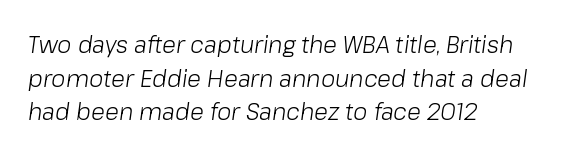
Q: Is the text bold? A: No.
Q: Is the text italic (slanted)? A: Yes, it leans right by about 8 degrees.
Q: Is the text underlined? A: No.
Q: How is the paragraph aligned? A: Left-aligned.
Q: Is the spacing between letters normal or unusually wide? A: Normal.
Q: Is the spacing between lines tight, normal or loose? A: Normal.
